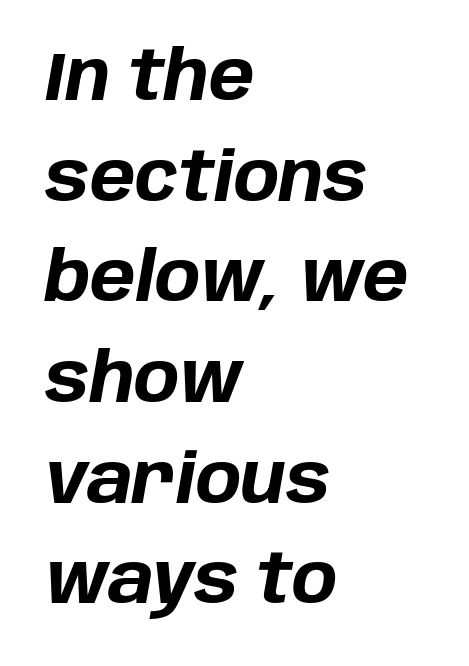
Spacing verdict: proportional, widths tailored to each character. The passage shown is not underscored anywhere. This sample uses an oblique cut, with every glyph tilted off the vertical. Quick note: interline space is typical.
